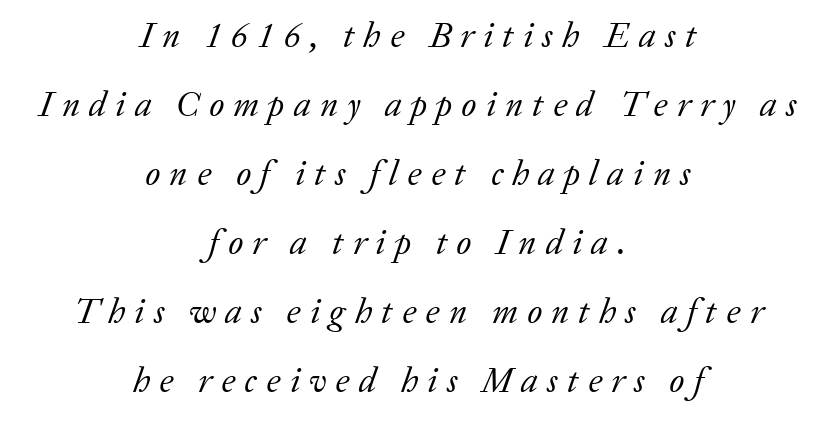
No letter is thick-stroked: the sample isn't bold. Observe the serifs anchoring each vertical stroke in this sample. Any mark beneath the type? The region is blank. This is oblique type, the kind used for emphasis or titles.
